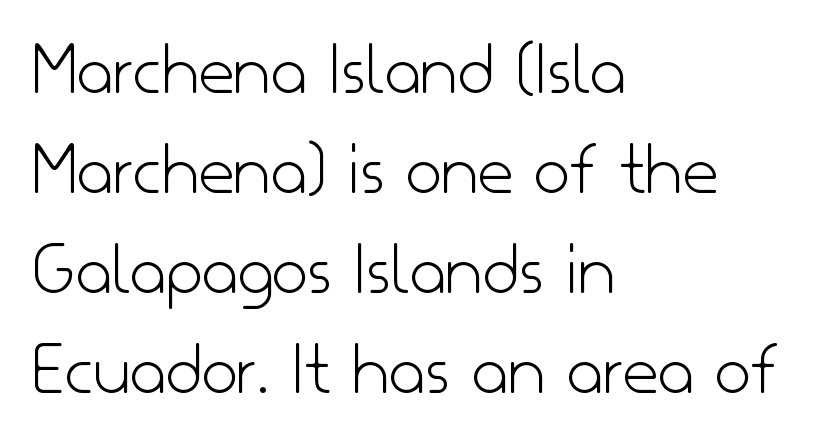
The designer left line spacing at the default. Spacing verdict: proportional, widths tailored to each character. Weight: in the light-to-regular range. A bare baseline throughout the passage. The tracking reads as untouched default to a designer's eye. The lines are quadded left.
